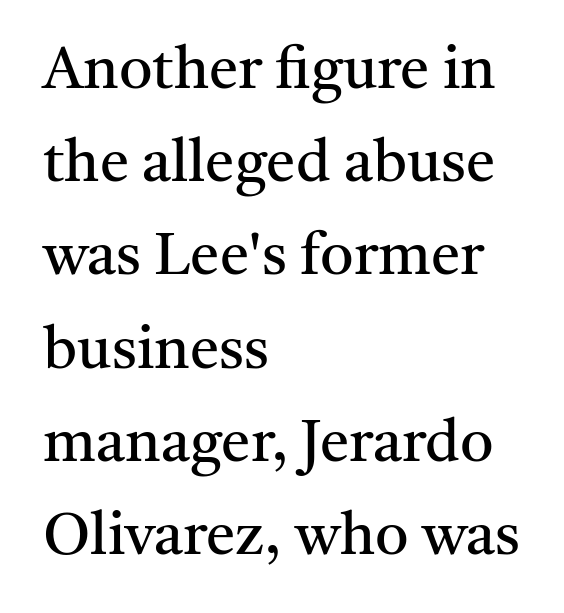
The font is comparable to plain body text, perhaps lighter. Typographically, this falls in the serif category. A typesetter would call this leading conventional body-copy spacing. Horizontally, the lines are justified to the leading edge only. These lines are rendered in a variable-pitch font.
